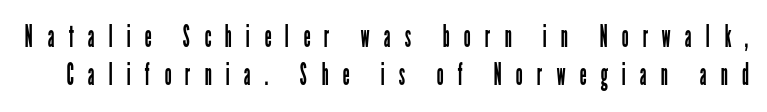
The image shows 31 px regular-weight, condensed sans-serif type, upright; set line spacing 1.21x, unusually wide letter spacing (+0.45 em), not underlined; low stroke contrast and a medium x-height.
